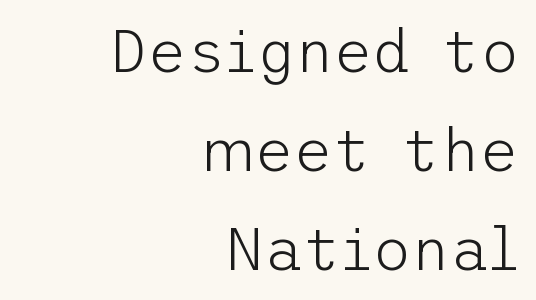
Q: Is the text bold? A: No.
Q: Is the text italic (slanted)? A: No, it is upright.
Q: Is the typeface a serif or a sans-serif typeface? A: Sans-serif.
Q: Is the text underlined? A: No.
Q: How is the paragraph aligned? A: Right-aligned.
Q: Is the spacing between letters normal or unusually wide? A: Normal.
Q: Is the spacing between lines tight, normal or loose? A: Normal.
Q: Width (condensed, normal, or wide)? A: Normal.
Q: Stroke contrast? A: Low.
Q: x-height? A: Medium.
